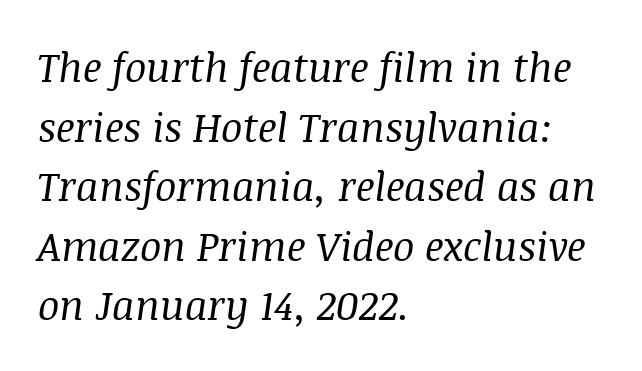
{"serif": "yes", "italic": "yes", "lean": "right", "slant_degrees": 8, "bold": "no", "weight": "regular", "width": "normal", "stroke_contrast": "medium", "x_height": "large", "monospaced": "no", "underline": "no", "align": "left", "line_spacing": "normal", "line_spacing_ratio": 1.49, "letter_spacing": "normal", "letter_spacing_em": 0.0, "glyph_px": 40}
